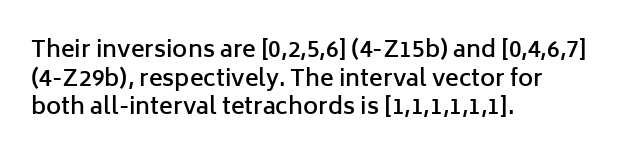
Q: Is the text bold? A: Semi-bold.
Q: Is the text italic (slanted)? A: No, it is upright.
Q: Is the text underlined? A: No.
Q: How is the paragraph aligned? A: Left-aligned.
Q: Is the spacing between letters normal or unusually wide? A: Normal.
